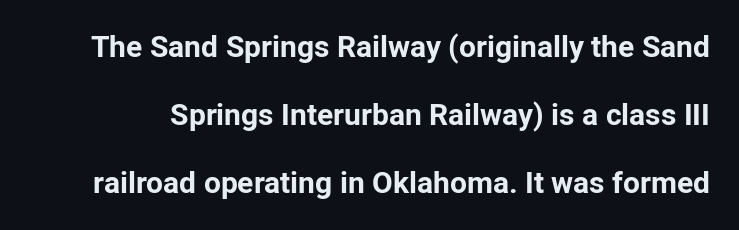
The image shows 30 px bold sans-serif type, upright; set loose line spacing (2.26x), normal letter spacing, not underlined; low stroke contrast and a medium x-height.
